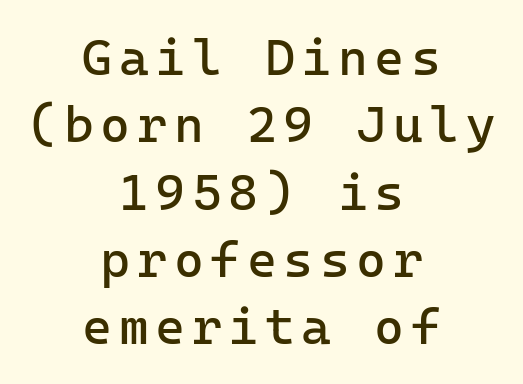
The image shows 51 px regular-weight sans-serif type, upright, monospaced; set centered, normal line spacing (1.32x), not underlined; low stroke contrast and a medium x-height.
